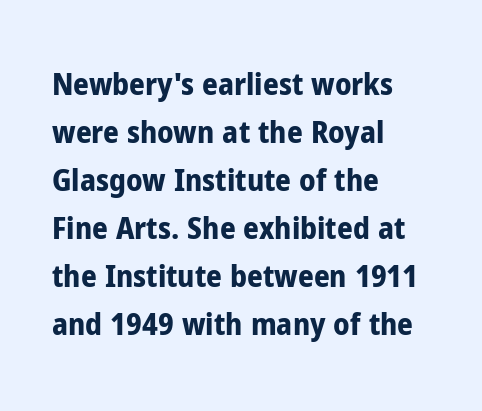
Q: Is the text bold? A: Yes.
Q: Is the text italic (slanted)? A: No, it is upright.
Q: Is the typeface a serif or a sans-serif typeface? A: Sans-serif.
Q: Is the text underlined? A: No.
Q: How is the paragraph aligned? A: Left-aligned.
Q: Is the spacing between letters normal or unusually wide? A: Normal.
Q: Is the spacing between lines tight, normal or loose? A: Normal.
Q: Width (condensed, normal, or wide)? A: Condensed.
Q: Stroke contrast? A: Low.
Q: x-height? A: Medium.
Q: Monospaced? A: No.
